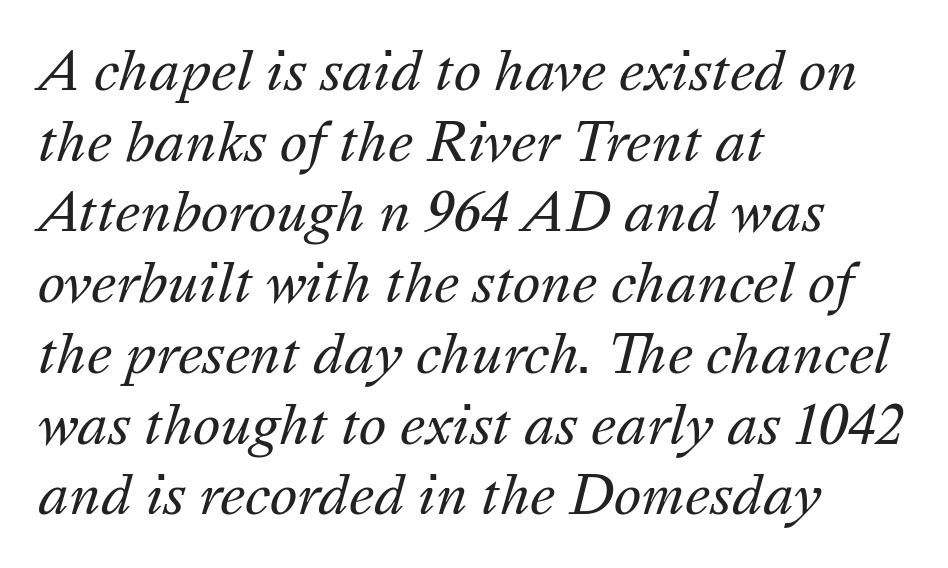
Q: Is the text bold? A: No.
Q: Is the text italic (slanted)? A: Yes, it leans right by about 16 degrees.
Q: Is the text underlined? A: No.
Q: How is the paragraph aligned? A: Left-aligned.
Q: Is the spacing between letters normal or unusually wide? A: Normal.
Q: Is the spacing between lines tight, normal or loose? A: Normal.
Q: Width (condensed, normal, or wide)? A: Normal.
Q: Stroke contrast? A: Medium.
Q: x-height? A: Medium.
Q: Monospaced? A: No.
